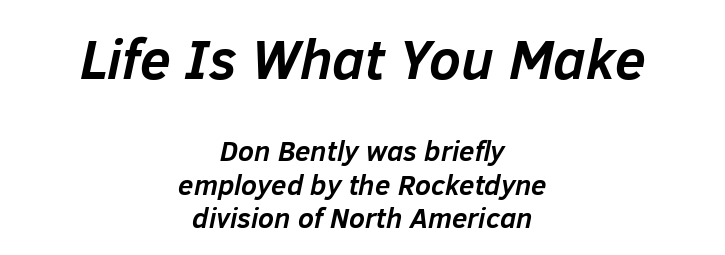
The image shows 56 px semibold type, italic (leaning right); set centered, line spacing 1.2x, normal letter spacing, not underlined; the first (top) block is 2.0x larger; low stroke contrast and a medium x-height.
